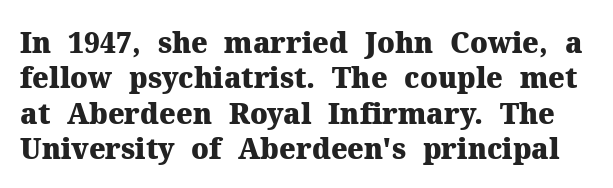
The image shows 28 px heavy serif type, upright; set normal line spacing (1.26x), normal letter spacing, not underlined; medium stroke contrast and a medium x-height.
